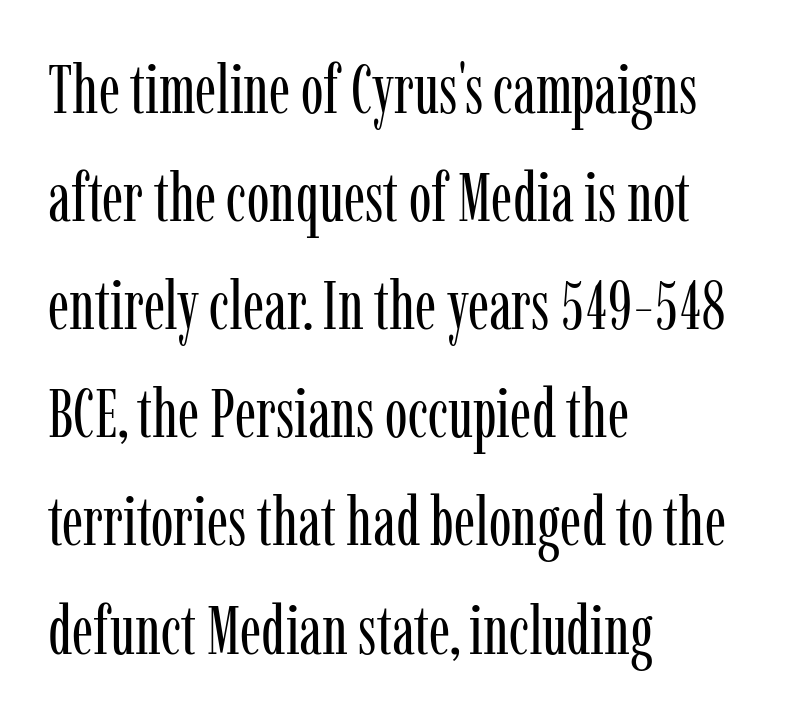
If you drew a line through each stem, it would be perfectly vertical. The letters advance in unequal steps, a hallmark of proportional type. These lines are set flush left with a ragged right edge. The horizontal fit of the characters is conventional and even. The baseline area is clear.
